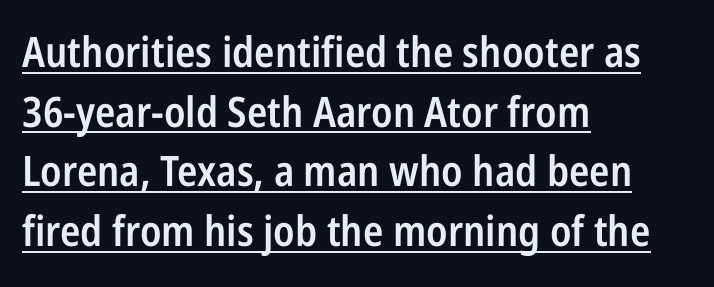
In terms of weight, the rendering is demibold, just under bold. What stands out about the letter spacing? Nothing — it is the standard amount. In CSS terms this would be text-align: left. This sample has the flowing, uneven cadence of proportional lettering. The leading is moderate, giving the passage an even texture.
